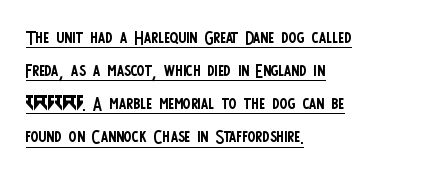
The image shows 24 px text type, upright; set left-aligned, normal line spacing (1.38x), normal letter spacing, underlined.
